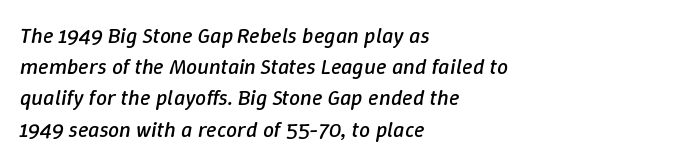
{"italic": "yes", "lean": "right", "slant_degrees": 9, "bold": "no", "underline": "no", "align": "left", "line_spacing": "normal", "line_spacing_ratio": 1.42, "letter_spacing": "normal", "letter_spacing_em": 0.0, "glyph_px": 22}
